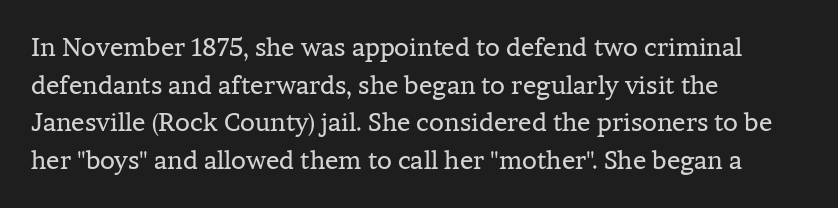
The image shows 25 px text type, upright; set left-aligned, normal line spacing (1.51x), normal letter spacing, not underlined.
